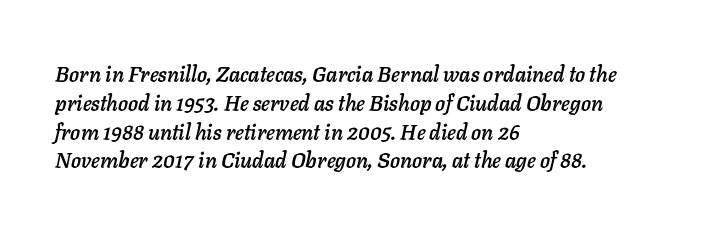
Q: Is the text italic (slanted)? A: Yes, it leans right by about 11 degrees.
Q: Is the text underlined? A: No.
Q: How is the paragraph aligned? A: Left-aligned.
Q: Is the spacing between letters normal or unusually wide? A: Normal.
Q: Is the spacing between lines tight, normal or loose? A: Normal.
